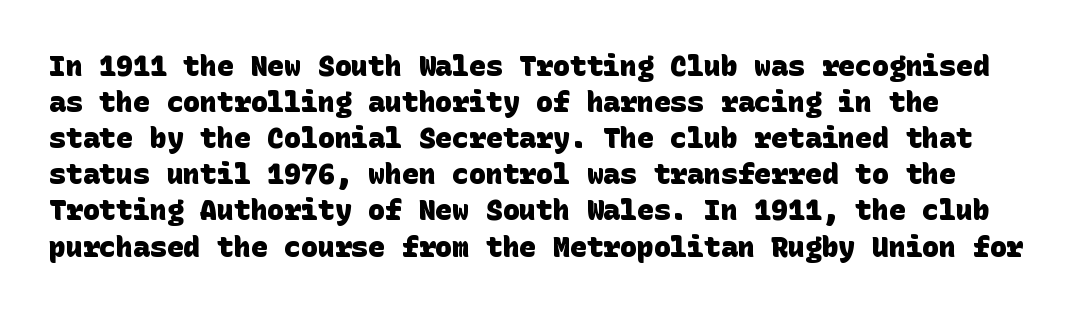
{"serif": "no", "bold": "yes", "weight": "heavy", "width": "normal", "stroke_contrast": "low", "x_height": "large", "underline": "no", "align": "left", "line_spacing": "normal", "line_spacing_ratio": 1.29, "letter_spacing": "normal", "letter_spacing_em": 0.0, "glyph_px": 28}
